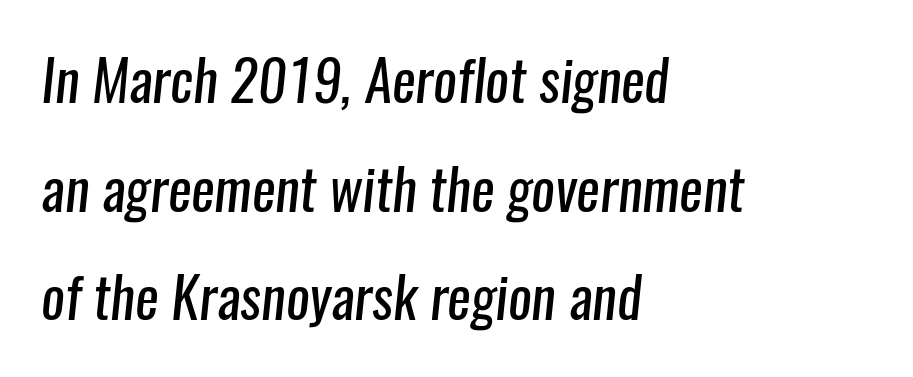
{"serif": "no", "bold": "no", "weight": "regular", "width": "condensed", "stroke_contrast": "low", "x_height": "medium", "monospaced": "no", "underline": "no", "align": "left", "line_spacing": "loose", "line_spacing_ratio": 1.94, "letter_spacing": "normal", "letter_spacing_em": 0.0, "glyph_px": 56}
